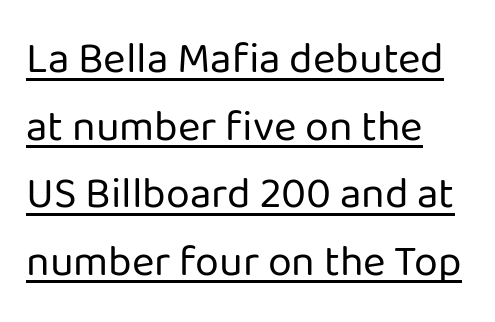
Quick note: not italic, upright. If you drew a ruler down the left edge, every line would touch it. The rendering keeps characters at their native spacing. Think of a printed novel: that variable character pitch is what you see here. Does the type have serifs? No, each stem ends abruptly. The leading is moderate, giving the passage an even texture.
